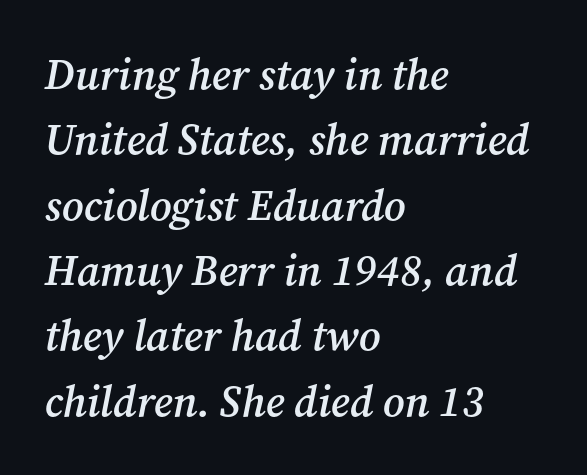
How heavy is the stroke? Medium-heavy — a semibold, shy of bold. The string is rendered with underlining switched off. The rendering anchors every line to the left-hand side. Short note: letters normally spaced.
